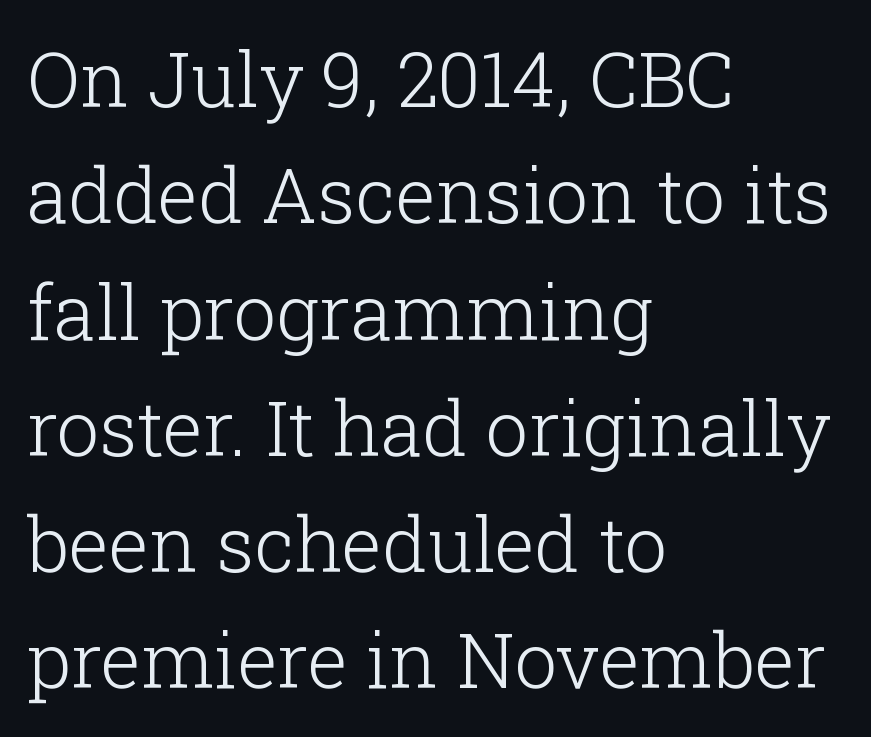
Q: Is the text bold? A: No.
Q: Is the text italic (slanted)? A: No, it is upright.
Q: Is the typeface a serif or a sans-serif typeface? A: Serif.
Q: Is the text underlined? A: No.
Q: How is the paragraph aligned? A: Left-aligned.
Q: Is the spacing between letters normal or unusually wide? A: Normal.
Q: Is the spacing between lines tight, normal or loose? A: Normal.
Q: Width (condensed, normal, or wide)? A: Normal.
Q: Stroke contrast? A: Low.
Q: x-height? A: Medium.
Q: Monospaced? A: No.
